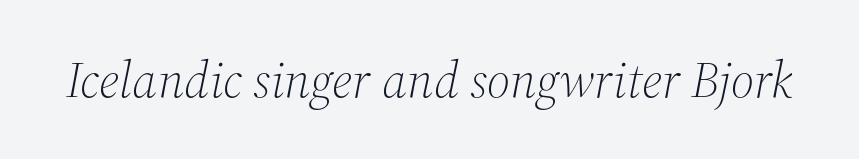
The image shows 51 px light serif type, italic (leaning right); set normal letter spacing, not underlined; medium stroke contrast and a medium x-height.
